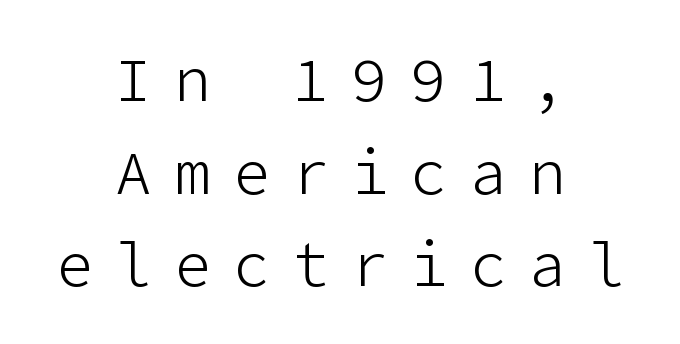
{"serif": "no", "italic": "no", "bold": "no", "weight": "light", "width": "normal", "stroke_contrast": "low", "x_height": "medium", "underline": "no", "align": "center", "line_spacing": "normal", "line_spacing_ratio": 1.52, "letter_spacing": "wide", "letter_spacing_em": 0.37, "glyph_px": 61}
